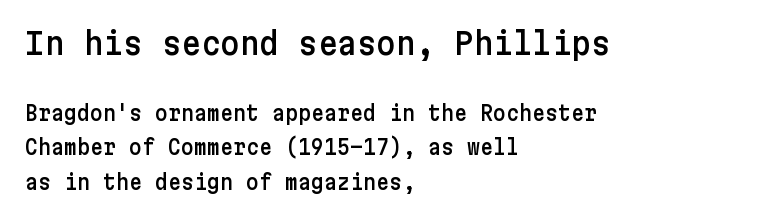
The designer went with a sans here, leaving each stem footless. Upright lettering throughout. The emphasis by scale lands on block number one, above. Caption: multi-line text, flush left, ragged right.
